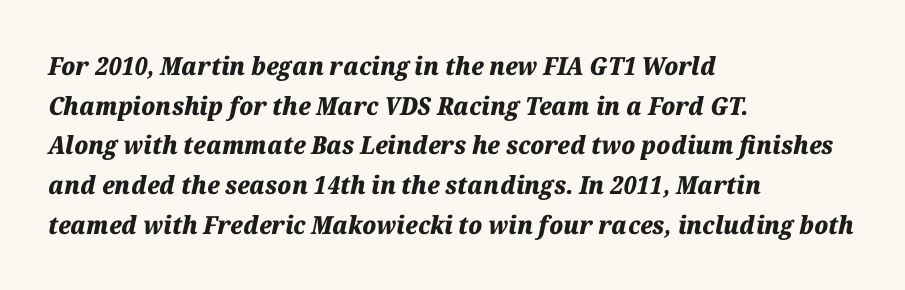
{"italic": "yes", "lean": "right", "slant_degrees": 12, "bold": "yes", "underline": "no", "align": "left", "line_spacing": "normal", "line_spacing_ratio": 1.59, "letter_spacing": "normal", "letter_spacing_em": 0.0, "glyph_px": 25}
